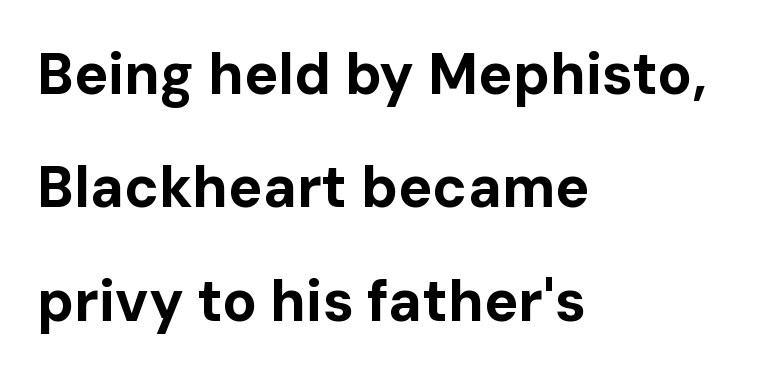
The image shows 57 px bold sans-serif type, upright; set left-aligned, loose line spacing (1.99x), normal letter spacing, not underlined; low stroke contrast and a medium x-height.
